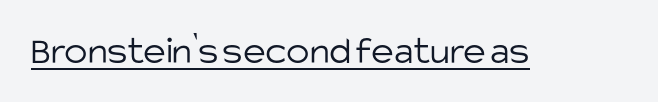
The image shows 39 px light sans-serif type, upright; set normal letter spacing, underlined; low stroke contrast and a large x-height.
